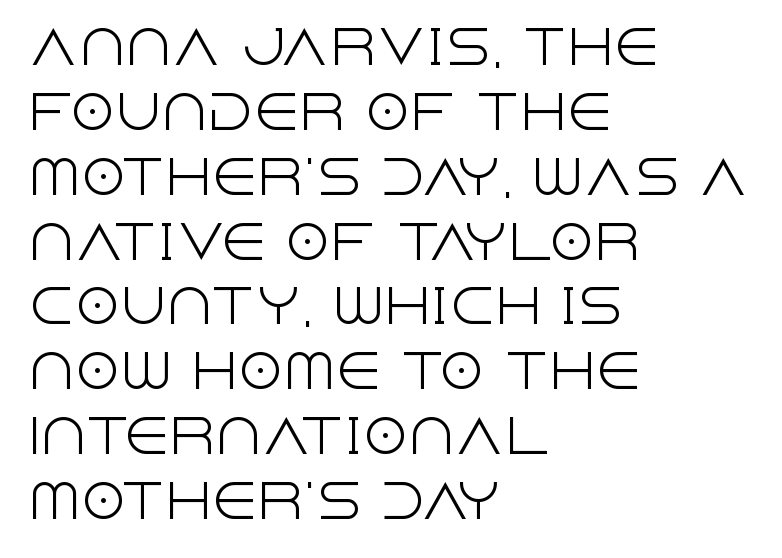
The image shows 46 px light sans-serif type, upright; set left-aligned, normal line spacing (1.41x), normal letter spacing, not underlined; a large x-height.
